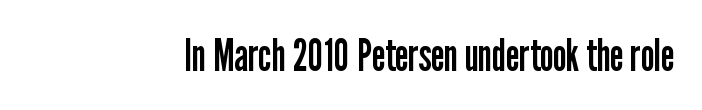
Q: Is the text bold? A: No.
Q: Is the text italic (slanted)? A: No, it is upright.
Q: Is the typeface a serif or a sans-serif typeface? A: Sans-serif.
Q: Is the text underlined? A: No.
Q: Is the spacing between letters normal or unusually wide? A: Normal.
Q: Width (condensed, normal, or wide)? A: Condensed.
Q: Stroke contrast? A: Low.
Q: x-height? A: Medium.
Q: Monospaced? A: No.
